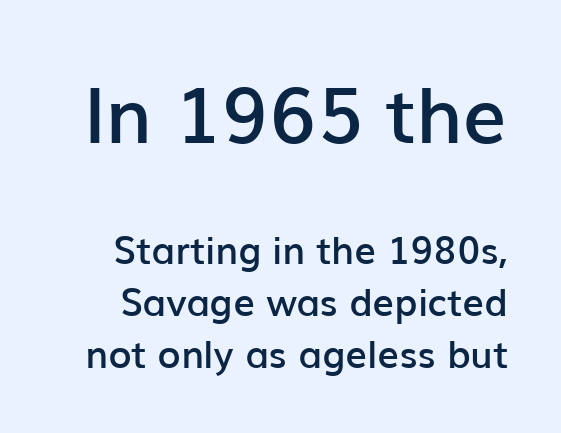
{"serif": "no", "italic": "no", "bold": "semi", "weight": "semibold", "width": "normal", "stroke_contrast": "low", "x_height": "medium", "monospaced": "no", "underline": "no", "line_spacing": "normal", "line_spacing_ratio": 1.37, "letter_spacing": "normal", "letter_spacing_em": 0.0, "larger_block": "first", "size_ratio": 2.03, "glyph_px": 77}
